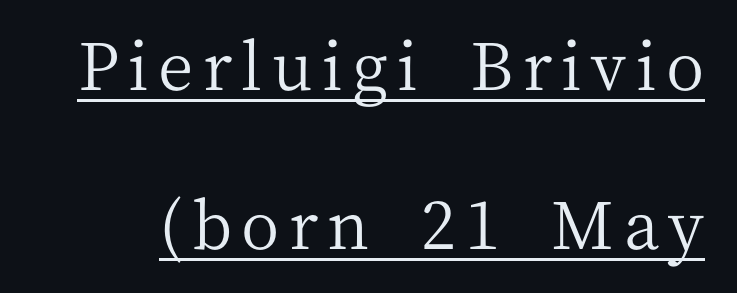
The image shows 66 px regular-weight serif type, upright; set loose line spacing (2.41x), underlined; medium stroke contrast and a medium x-height.
